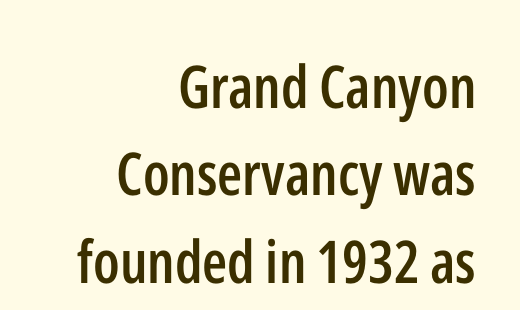
The image shows 59 px semibold, condensed sans-serif type, upright; set right-aligned, normal line spacing (1.48x), normal letter spacing, not underlined; low stroke contrast and a medium x-height.
